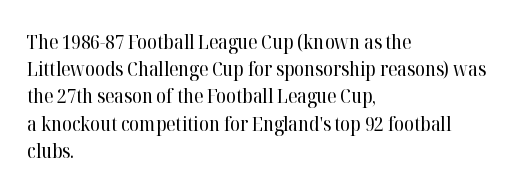
The text block is weighted toward the left margin, trailing off unevenly rightward. Summary of vertical rhythm: regular, with standard interline spacing. Spacing between characters is what you'd get straight out of the box. The letterforms sit at book weight or below.
